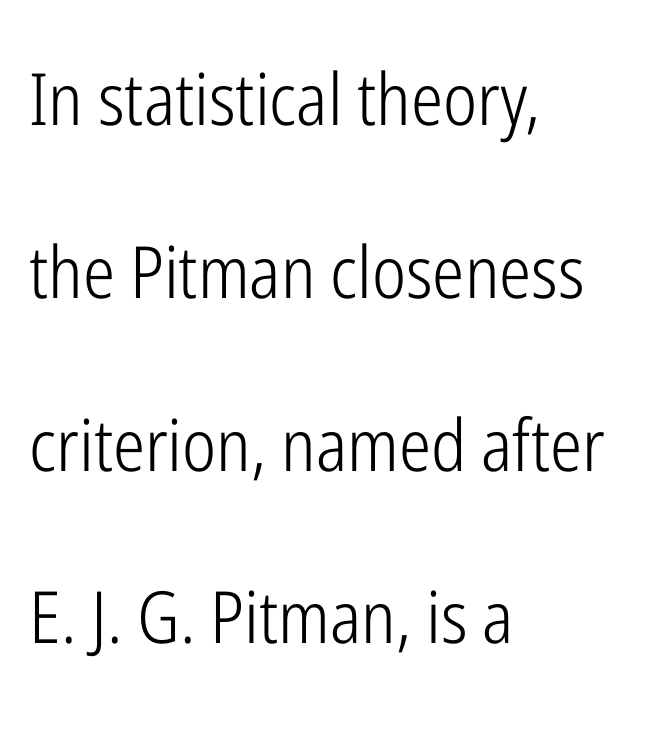
Q: Is the text bold? A: No.
Q: Is the text italic (slanted)? A: No, it is upright.
Q: Is the typeface a serif or a sans-serif typeface? A: Sans-serif.
Q: Is the text underlined? A: No.
Q: How is the paragraph aligned? A: Left-aligned.
Q: Is the spacing between letters normal or unusually wide? A: Normal.
Q: Is the spacing between lines tight, normal or loose? A: Loose.
Q: Width (condensed, normal, or wide)? A: Condensed.
Q: Stroke contrast? A: Low.
Q: x-height? A: Medium.
Q: Monospaced? A: No.
